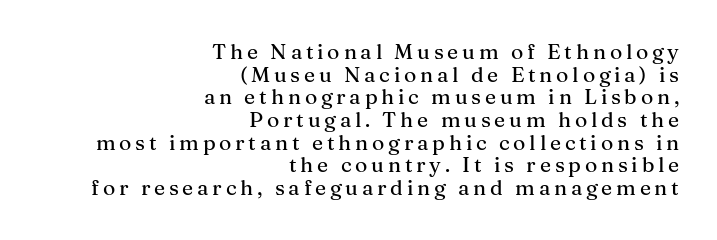
Check the space under the baseline: it is left empty. Leading is clearly below the norm, producing a dense column. The ragged edge is on the left, which tells us the setting is flush right. Vertical strokes here are truly vertical.
